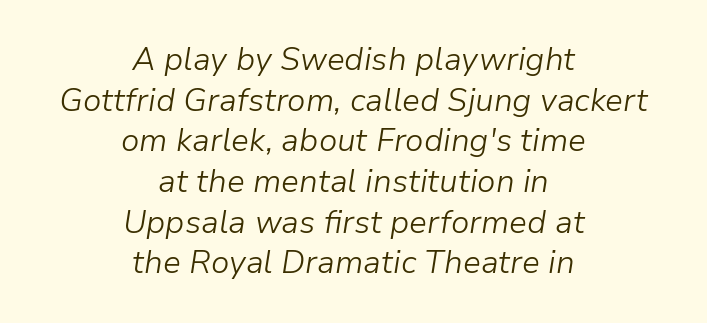
{"italic": "yes", "lean": "right", "slant_degrees": 9, "bold": "no", "weight": "light", "width": "normal", "stroke_contrast": "low", "x_height": "medium", "monospaced": "no", "underline": "no", "align": "center", "line_spacing": "normal", "line_spacing_ratio": 1.27, "letter_spacing": "normal", "letter_spacing_em": 0.0, "glyph_px": 32}
